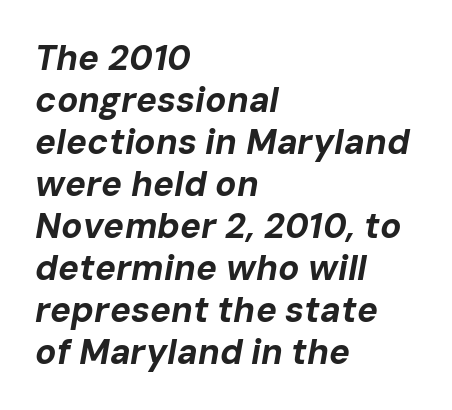
{"italic": "yes", "lean": "right", "slant_degrees": 10, "bold": "yes", "weight": "bold", "width": "normal", "stroke_contrast": "low", "x_height": "medium", "monospaced": "no", "underline": "no", "align": "left", "line_spacing_ratio": 1.2, "letter_spacing": "normal", "letter_spacing_em": 0.0, "glyph_px": 35}
